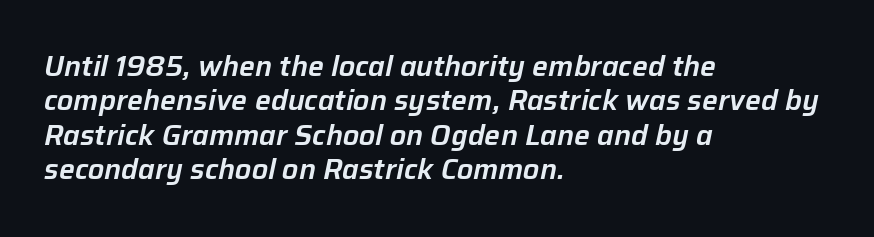
{"italic": "yes", "lean": "right", "slant_degrees": 12, "width": "normal", "stroke_contrast": "low", "x_height": "medium", "monospaced": "no", "underline": "no", "align": "left", "line_spacing_ratio": 1.23, "letter_spacing": "normal", "letter_spacing_em": 0.0, "glyph_px": 28}
